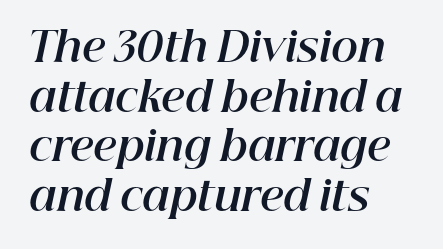
The image shows 41 px bold type, italic (leaning right); set left-aligned, line spacing 1.21x, normal letter spacing, not underlined; high stroke contrast and a medium x-height.
